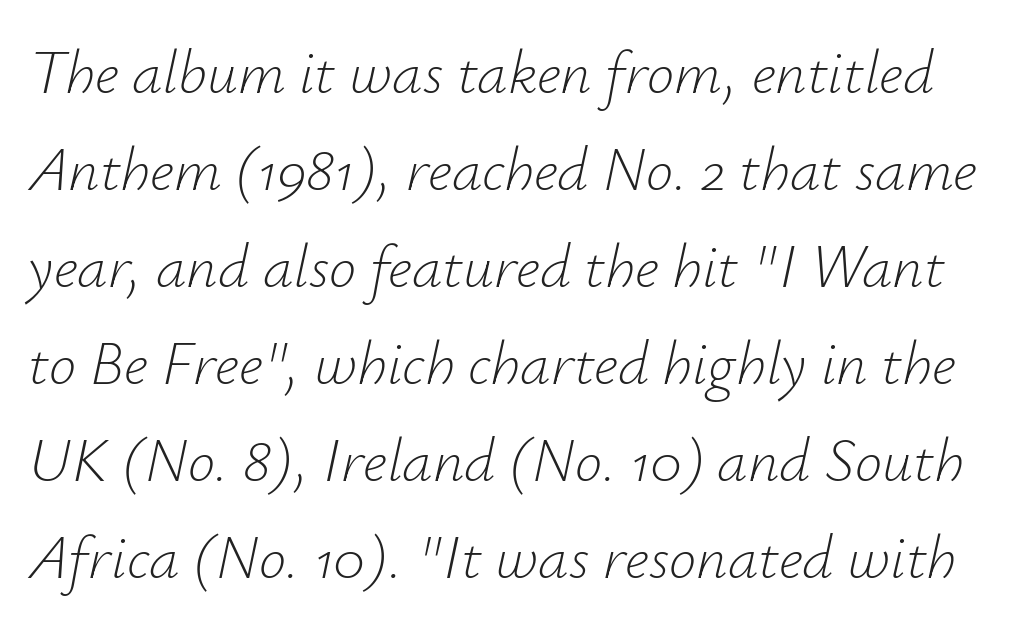
The image shows 61 px light type, italic (leaning right); set normal line spacing (1.59x), normal letter spacing, not underlined; low stroke contrast and a small x-height.
